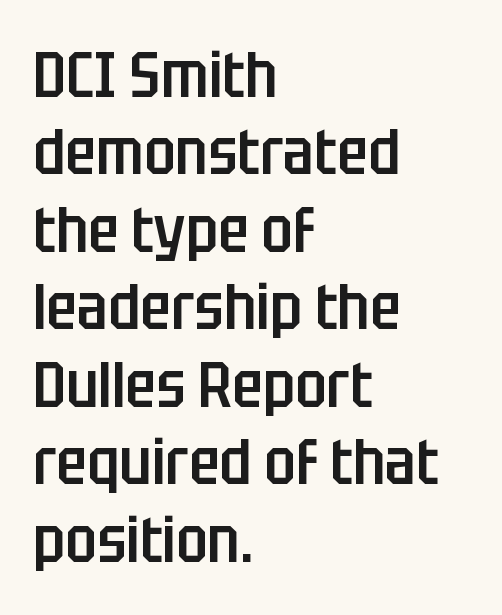
The image shows 64 px semibold, condensed sans-serif type, upright; set left-aligned, line spacing 1.21x, normal letter spacing, not underlined; low stroke contrast and a large x-height.
